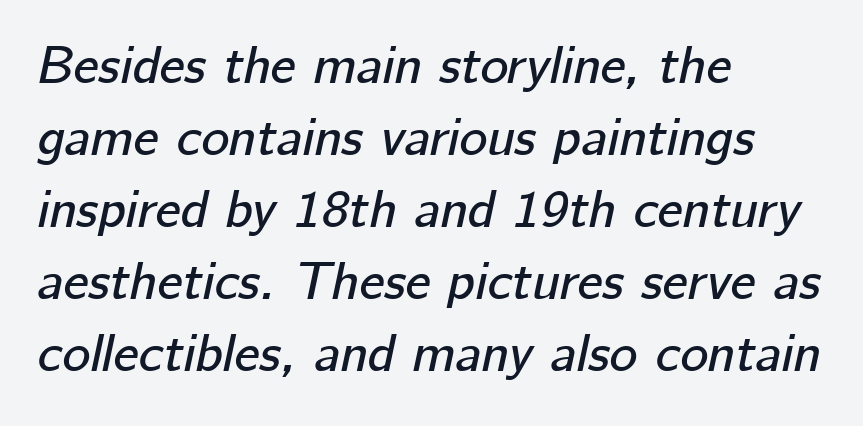
The image shows 53 px text type, italic (leaning right); set left-aligned, normal line spacing (1.36x), normal letter spacing, not underlined; low stroke contrast and a medium x-height.
